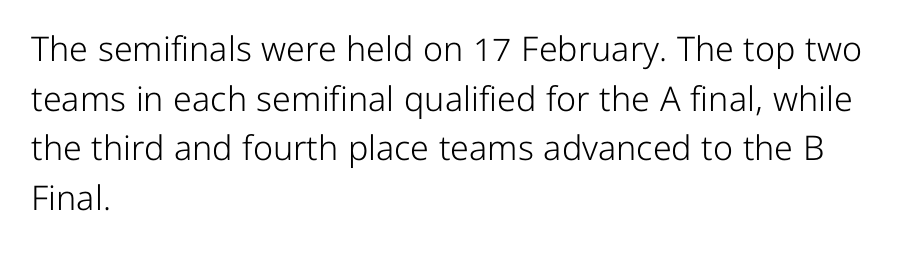
The image shows 34 px light sans-serif type, upright; set left-aligned, normal line spacing (1.46x), normal letter spacing, not underlined; low stroke contrast and a medium x-height.
